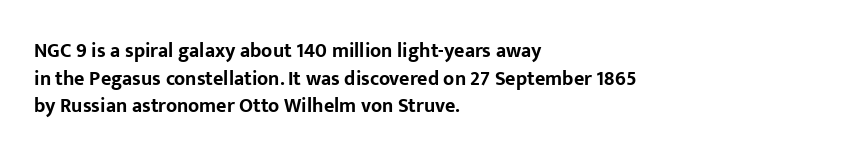
Q: Is the text bold? A: Yes.
Q: Is the text italic (slanted)? A: No, it is upright.
Q: Is the text underlined? A: No.
Q: How is the paragraph aligned? A: Left-aligned.
Q: Is the spacing between letters normal or unusually wide? A: Normal.
Q: Is the spacing between lines tight, normal or loose? A: Normal.
